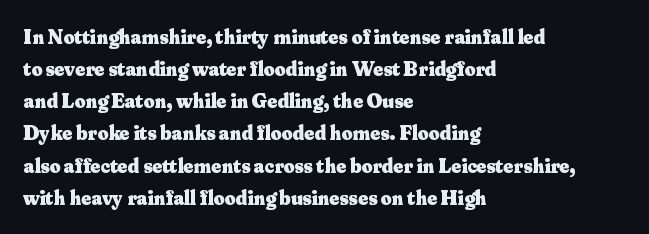
Tracking value appears to be zero — textbook default spacing. Is the type bold? Yes — the strokes are clearly thick and heavy. The block of text has a typical density, with ordinary space between rows. The rag falls on the right side of this text block. Words float on clear page, feet unadorned.
